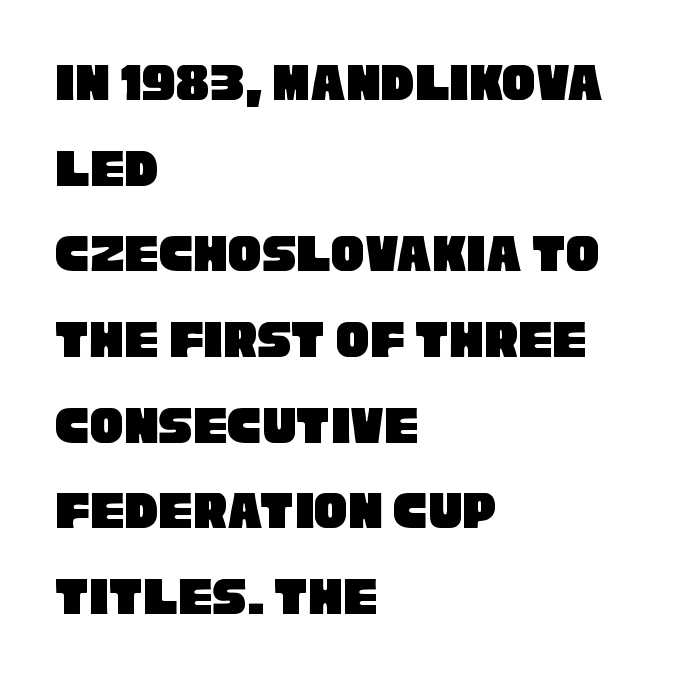
Regarding leading, the lines here are spaced in the standard way. Regarding serifs, this sample does without them. No extra tracking has been applied to these lines. These lines are rendered in a variable-pitch font.
